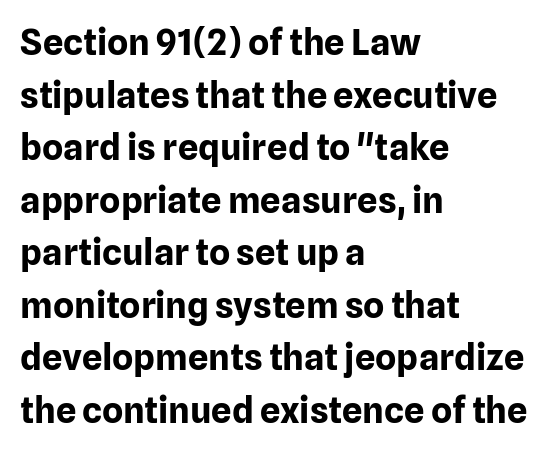
Q: Is the text bold? A: Yes.
Q: Is the text italic (slanted)? A: No, it is upright.
Q: Is the typeface a serif or a sans-serif typeface? A: Sans-serif.
Q: Is the text underlined? A: No.
Q: How is the paragraph aligned? A: Left-aligned.
Q: Is the spacing between letters normal or unusually wide? A: Normal.
Q: Is the spacing between lines tight, normal or loose? A: Normal.
Q: Width (condensed, normal, or wide)? A: Normal.
Q: Stroke contrast? A: Low.
Q: x-height? A: Medium.
Q: Monospaced? A: No.
